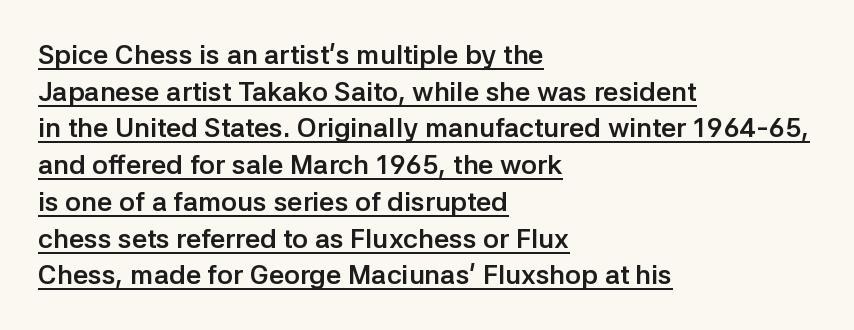
{"italic": "no", "bold": "yes", "underline": "yes", "align": "left", "line_spacing": "normal", "line_spacing_ratio": 1.36, "letter_spacing": "normal", "letter_spacing_em": 0.0, "glyph_px": 27}
